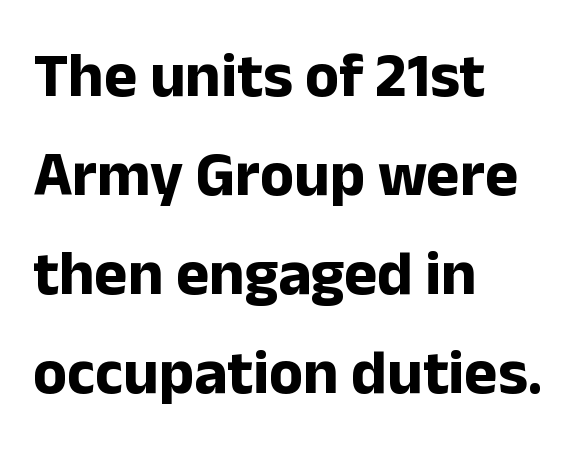
{"serif": "no", "italic": "no", "bold": "yes", "weight": "bold", "width": "normal", "stroke_contrast": "low", "x_height": "medium", "monospaced": "no", "underline": "no", "align": "left", "line_spacing": "normal", "line_spacing_ratio": 1.57, "letter_spacing": "normal", "letter_spacing_em": 0.0, "glyph_px": 63}
